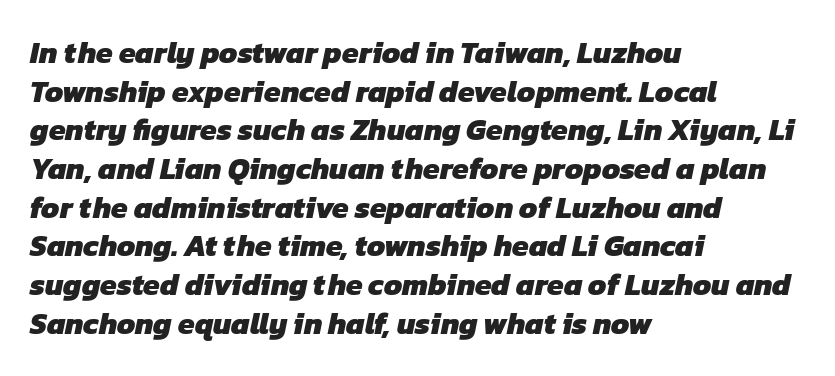
{"serif": "no", "bold": "yes", "weight": "heavy", "width": "normal", "stroke_contrast": "low", "x_height": "medium", "monospaced": "no", "underline": "no", "align": "left", "line_spacing": "normal", "line_spacing_ratio": 1.29, "letter_spacing": "normal", "letter_spacing_em": 0.0, "glyph_px": 30}
